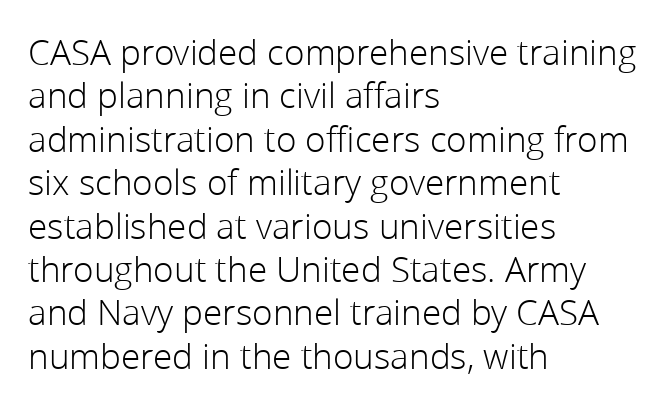
Q: Is the text bold? A: No.
Q: Is the text italic (slanted)? A: No, it is upright.
Q: Is the typeface a serif or a sans-serif typeface? A: Sans-serif.
Q: Is the text underlined? A: No.
Q: How is the paragraph aligned? A: Left-aligned.
Q: Is the spacing between letters normal or unusually wide? A: Normal.
Q: Width (condensed, normal, or wide)? A: Normal.
Q: Stroke contrast? A: Low.
Q: x-height? A: Medium.
Q: Monospaced? A: No.
